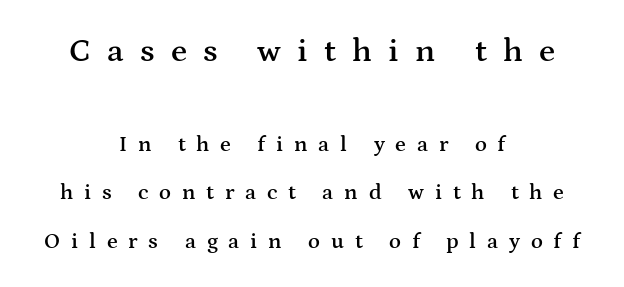
The letters carry serifs — small finishing strokes at the ends of their stems. If you drew a line through each stem, it would be perfectly vertical. The leading is generous, giving the passage an open texture. Tracking here is generous; glyphs stand well apart from one another. This rendering features lettering with no underline. Reading down the block, each line starts at a different indent, mirrored at its end.
